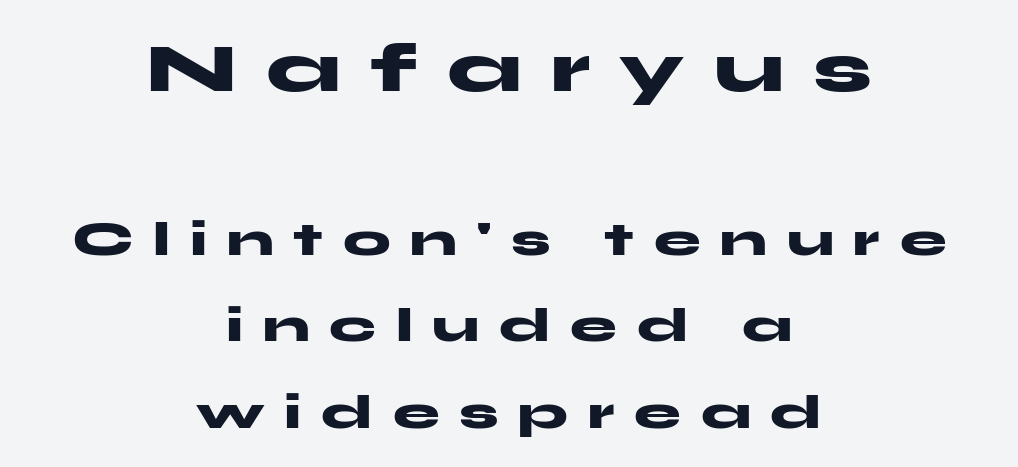
The image shows 70 px heavy, wide sans-serif type, upright; set centered, line spacing 1.84x, unusually wide letter spacing (+0.42 em), not underlined; the first (top) block is 1.49x larger; medium stroke contrast and a medium x-height.
